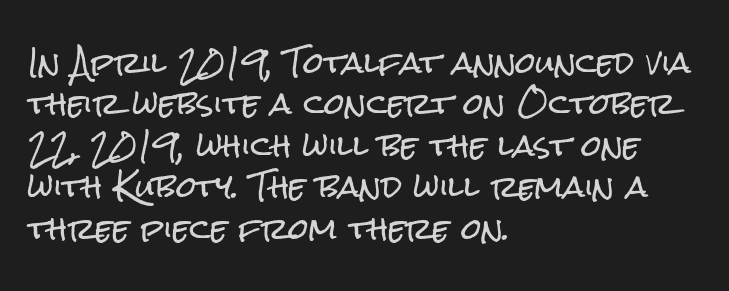
{"serif": "no", "italic": "no", "width": "condensed", "stroke_contrast": "low", "x_height": "medium", "monospaced": "no", "underline": "no", "align": "left", "line_spacing": "normal", "line_spacing_ratio": 1.43, "letter_spacing": "normal", "letter_spacing_em": 0.0, "glyph_px": 29}
